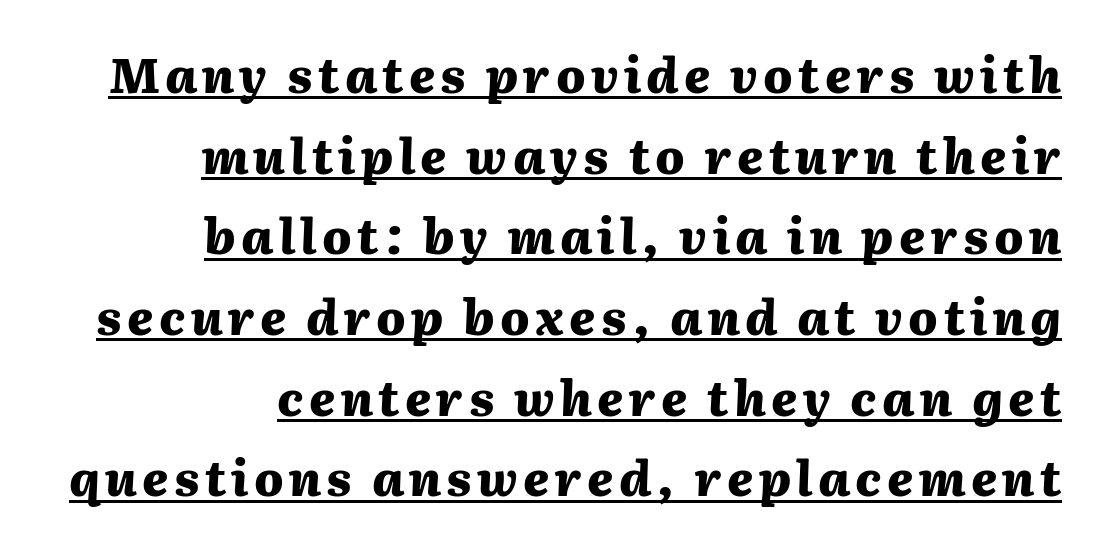
{"italic": "yes", "lean": "right", "slant_degrees": 2, "bold": "yes", "weight": "heavy", "width": "normal", "stroke_contrast": "medium", "x_height": "medium", "monospaced": "no", "underline": "yes", "align": "right", "line_spacing": "normal", "line_spacing_ratio": 1.68, "glyph_px": 48}
